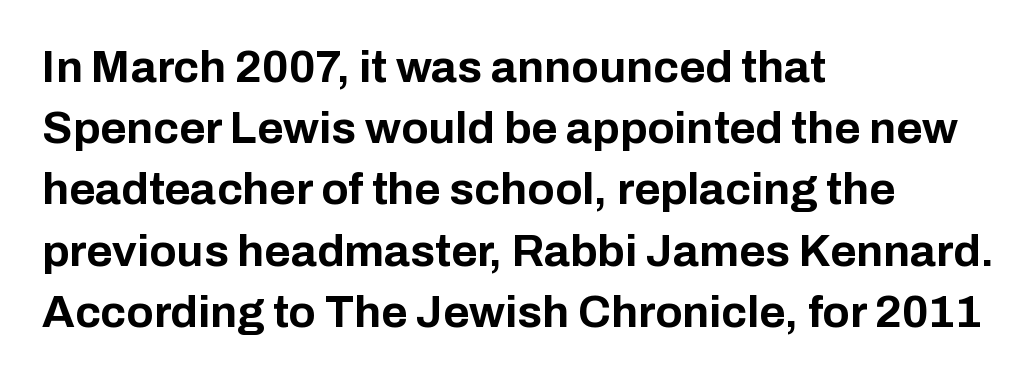
Q: Is the text bold? A: Yes.
Q: Is the text italic (slanted)? A: No, it is upright.
Q: Is the typeface a serif or a sans-serif typeface? A: Sans-serif.
Q: Is the text underlined? A: No.
Q: How is the paragraph aligned? A: Left-aligned.
Q: Is the spacing between letters normal or unusually wide? A: Normal.
Q: Is the spacing between lines tight, normal or loose? A: Normal.
Q: Width (condensed, normal, or wide)? A: Normal.
Q: Stroke contrast? A: Low.
Q: x-height? A: Medium.
Q: Monospaced? A: No.
